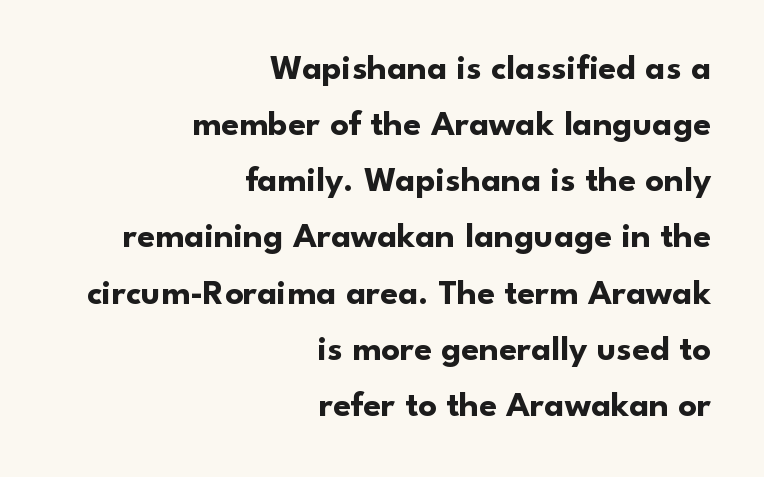
Thick stems and heavy bowls — unmistakably bold. The letters advance in unequal steps, a hallmark of proportional type. Interline gaps are of average width in this sample. Note: no serifs on the glyphs. Glyph-to-glyph distance matches everyday printed text. A student would call this right alignment; a typographer would say flush right, rag left.
